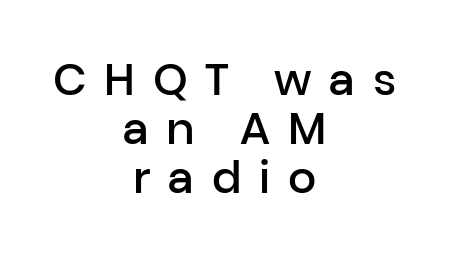
Typographic density is moderately raised because the face is semibold. Both edges are ragged and mirror each other, which tells us the setting is centered. The rendering uses natural spacing where letterforms have individual widths. The characters display no serif detailing; their extremities are plain. Each new line begins almost immediately beneath the previous one.
